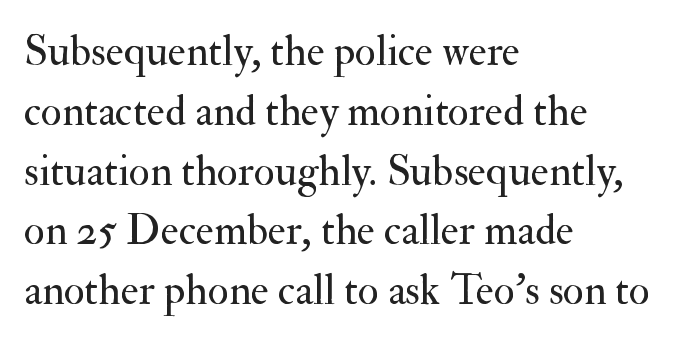
{"serif": "yes", "italic": "no", "bold": "no", "weight": "regular", "width": "normal", "stroke_contrast": "medium", "x_height": "small", "monospaced": "no", "underline": "no", "align": "left", "line_spacing": "normal", "line_spacing_ratio": 1.39, "letter_spacing": "normal", "letter_spacing_em": 0.0, "glyph_px": 43}
